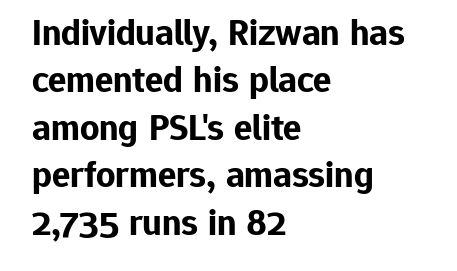
{"serif": "no", "italic": "no", "bold": "yes", "weight": "bold", "width": "normal", "stroke_contrast": "low", "x_height": "medium", "monospaced": "no", "underline": "no", "align": "left", "line_spacing": "normal", "line_spacing_ratio": 1.25, "letter_spacing": "normal", "letter_spacing_em": 0.0, "glyph_px": 38}
